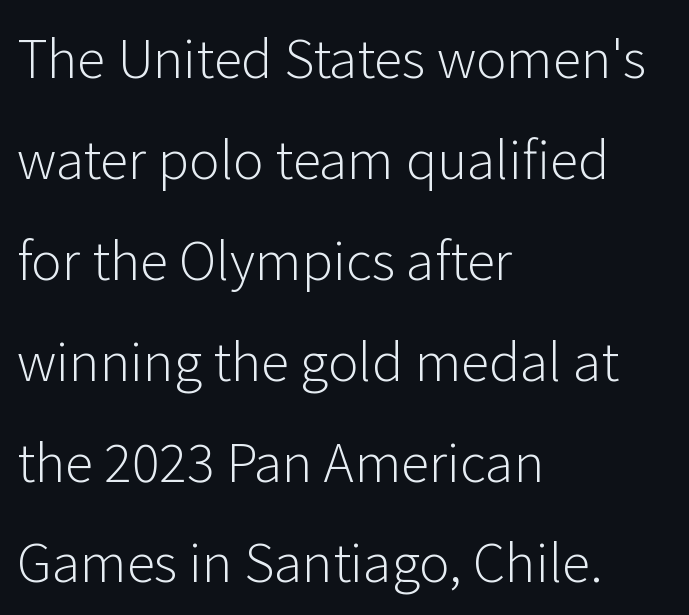
The image shows 52 px light sans-serif type, upright; set left-aligned, loose line spacing (1.94x), normal letter spacing, not underlined; low stroke contrast and a medium x-height.
